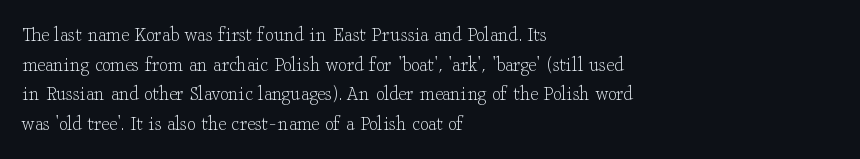
{"italic": "no", "bold": "no", "underline": "no", "align": "left", "line_spacing": "normal", "line_spacing_ratio": 1.35, "letter_spacing": "normal", "letter_spacing_em": 0.0, "glyph_px": 22}
